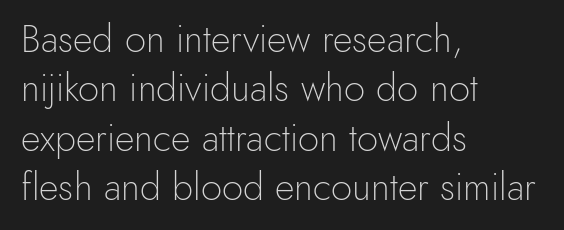
{"serif": "no", "italic": "no", "bold": "no", "weight": "light", "width": "normal", "x_height": "small", "monospaced": "no", "underline": "no", "align": "left", "line_spacing": "normal", "line_spacing_ratio": 1.3, "letter_spacing": "normal", "letter_spacing_em": 0.0, "glyph_px": 38}
